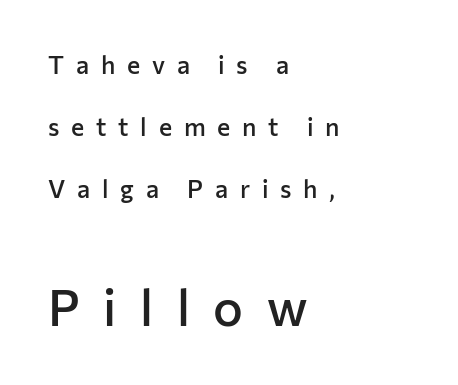
Q: Is the text bold? A: Semi-bold.
Q: Is the text italic (slanted)? A: No, it is upright.
Q: Is the typeface a serif or a sans-serif typeface? A: Sans-serif.
Q: Is the text underlined? A: No.
Q: How is the paragraph aligned? A: Left-aligned.
Q: Is the spacing between letters normal or unusually wide? A: Unusually wide.
Q: Is the spacing between lines tight, normal or loose? A: Loose.
Q: Which block of text is set in a larger size, the first (top) or the second (bottom)? A: The second (bottom) one.
Q: Width (condensed, normal, or wide)? A: Normal.
Q: Stroke contrast? A: Low.
Q: x-height? A: Medium.
Q: Monospaced? A: No.
